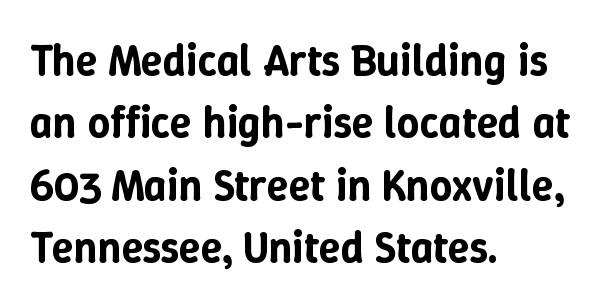
Line beginnings align vertically; line endings do not. This is the regular roman posture of the typeface. Observe the ordinary spacing: letters are neighbours, not strangers. The rendering uses natural spacing where letterforms have individual widths. Horizontal bands of white between lines are of average thickness. Descenders hang freely into open space.
